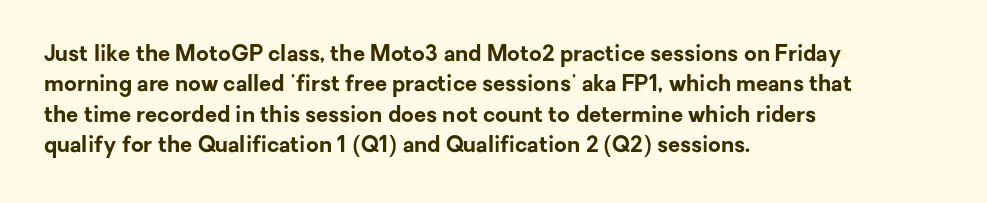
The image shows 22 px bold type, upright; set left-aligned, normal line spacing (1.38x), normal letter spacing, not underlined.
